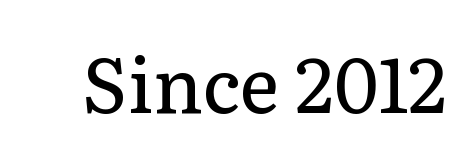
{"serif": "yes", "italic": "no", "bold": "no", "weight": "regular", "width": "normal", "stroke_contrast": "low", "x_height": "medium", "monospaced": "no", "underline": "no", "letter_spacing": "normal", "letter_spacing_em": 0.0, "glyph_px": 76}
